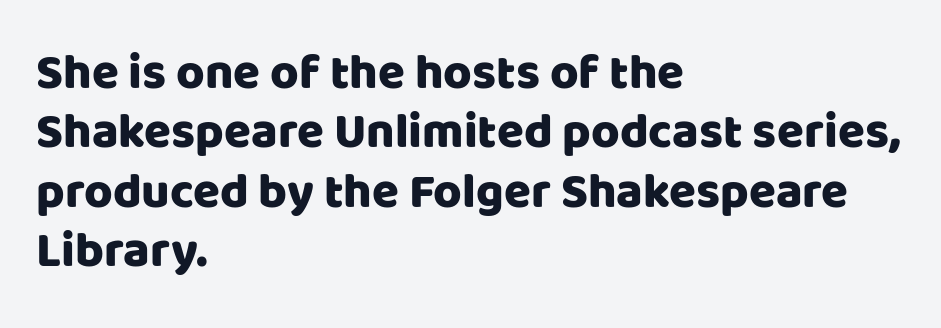
Q: Is the text italic (slanted)? A: No, it is upright.
Q: Is the typeface a serif or a sans-serif typeface? A: Sans-serif.
Q: Is the text underlined? A: No.
Q: How is the paragraph aligned? A: Left-aligned.
Q: Is the spacing between letters normal or unusually wide? A: Normal.
Q: Width (condensed, normal, or wide)? A: Normal.
Q: Stroke contrast? A: Low.
Q: x-height? A: Large.
Q: Monospaced? A: No.
